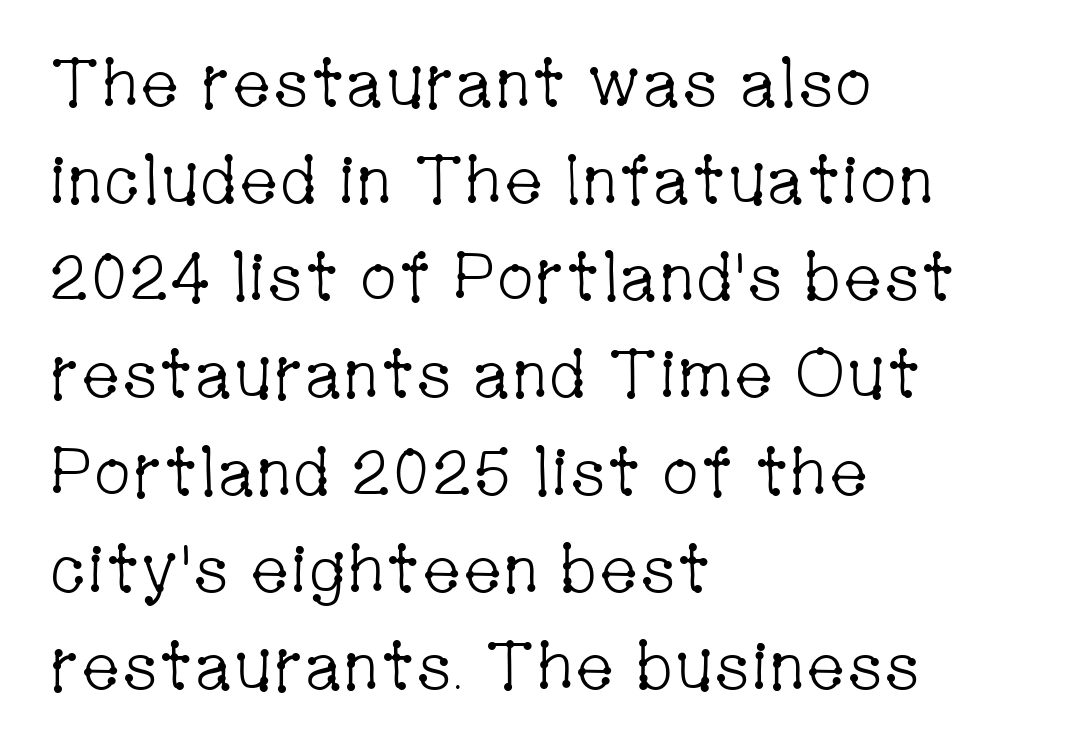
{"serif": "yes", "italic": "no", "bold": "no", "weight": "light", "width": "condensed", "stroke_contrast": "low", "x_height": "medium", "monospaced": "no", "underline": "no", "align": "left", "line_spacing": "normal", "line_spacing_ratio": 1.45, "letter_spacing": "normal", "letter_spacing_em": 0.0, "glyph_px": 67}
